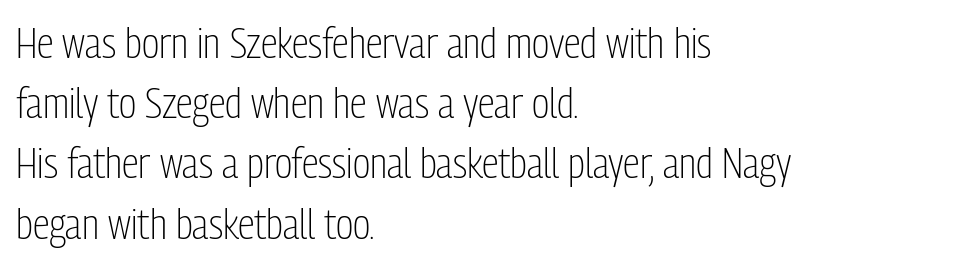
{"serif": "no", "italic": "no", "bold": "no", "weight": "light", "width": "condensed", "stroke_contrast": "low", "x_height": "medium", "monospaced": "no", "underline": "no", "align": "left", "line_spacing": "normal", "line_spacing_ratio": 1.4, "letter_spacing": "normal", "letter_spacing_em": 0.0, "glyph_px": 43}
